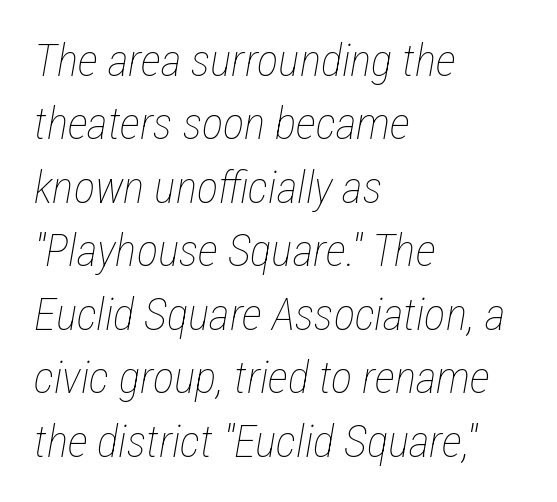
The image shows 45 px thin, condensed type, italic (leaning right); set left-aligned, normal line spacing (1.41x), normal letter spacing, not underlined; low stroke contrast and a medium x-height.
